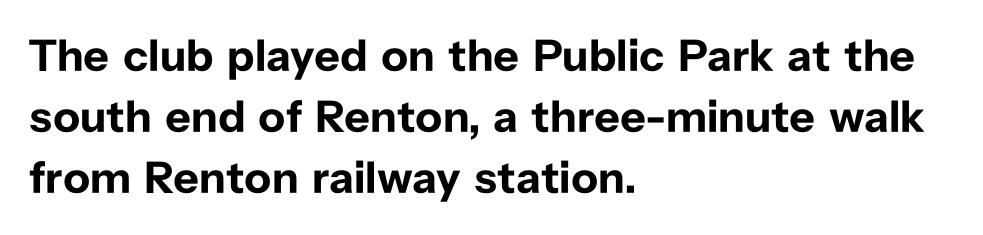
{"serif": "no", "italic": "no", "bold": "yes", "weight": "bold", "width": "normal", "stroke_contrast": "low", "x_height": "medium", "monospaced": "no", "underline": "no", "align": "left", "line_spacing": "normal", "line_spacing_ratio": 1.36, "letter_spacing": "normal", "letter_spacing_em": 0.0, "glyph_px": 45}
